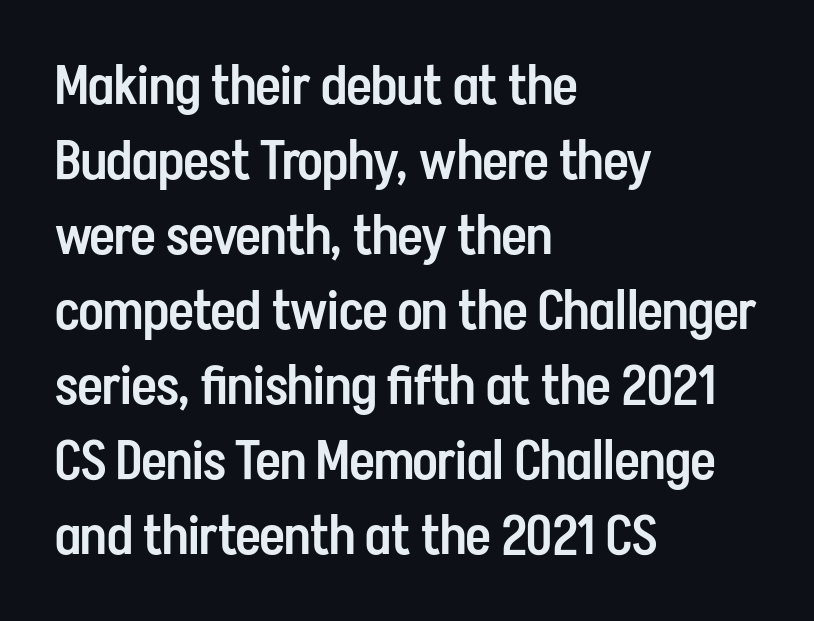
Q: Is the text bold? A: Semi-bold.
Q: Is the text italic (slanted)? A: No, it is upright.
Q: Is the typeface a serif or a sans-serif typeface? A: Sans-serif.
Q: Is the text underlined? A: No.
Q: How is the paragraph aligned? A: Left-aligned.
Q: Is the spacing between letters normal or unusually wide? A: Normal.
Q: Is the spacing between lines tight, normal or loose? A: Normal.
Q: Width (condensed, normal, or wide)? A: Condensed.
Q: Stroke contrast? A: Low.
Q: x-height? A: Medium.
Q: Monospaced? A: No.
